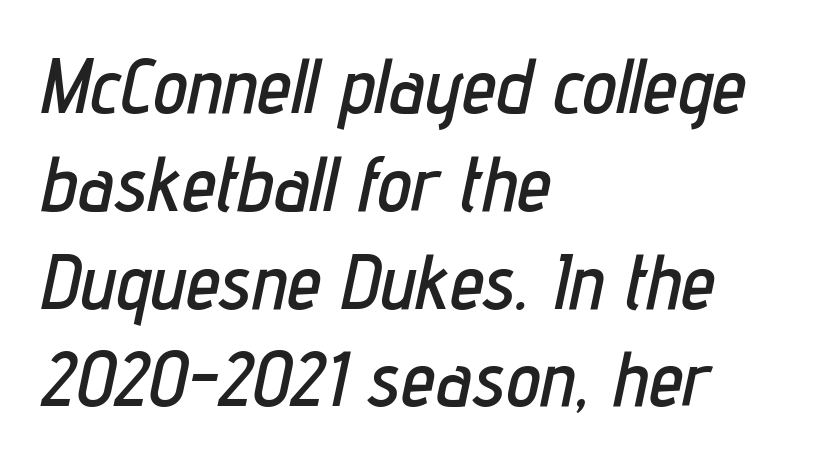
Q: Is the text italic (slanted)? A: Yes, it leans right by about 12 degrees.
Q: Is the text underlined? A: No.
Q: How is the paragraph aligned? A: Left-aligned.
Q: Is the spacing between letters normal or unusually wide? A: Normal.
Q: Is the spacing between lines tight, normal or loose? A: Normal.
Q: Width (condensed, normal, or wide)? A: Condensed.
Q: Stroke contrast? A: Low.
Q: x-height? A: Medium.
Q: Monospaced? A: No.
